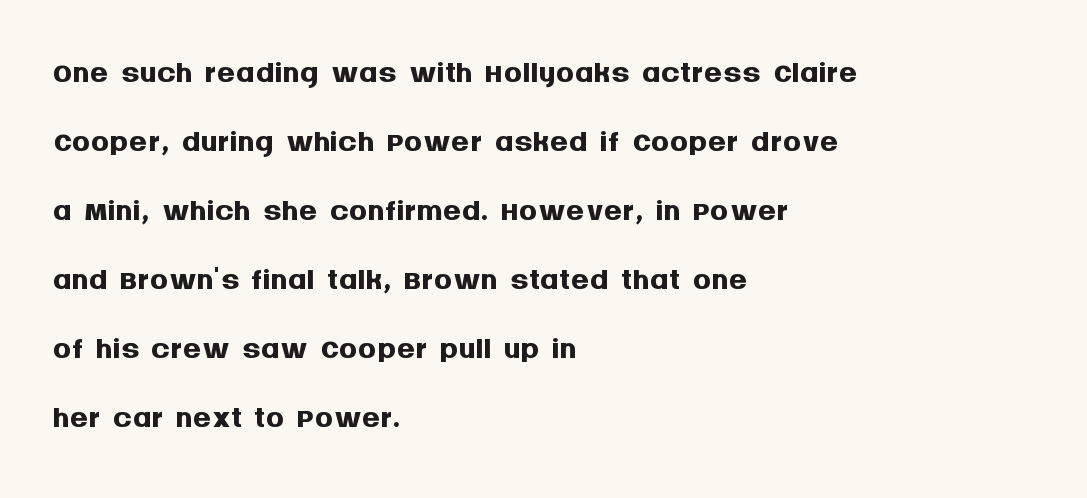
The image shows 46 px semibold sans-serif type, upright; set left-aligned, normal line spacing (1.5x), normal letter spacing, not underlined; medium stroke contrast and a large x-height.
